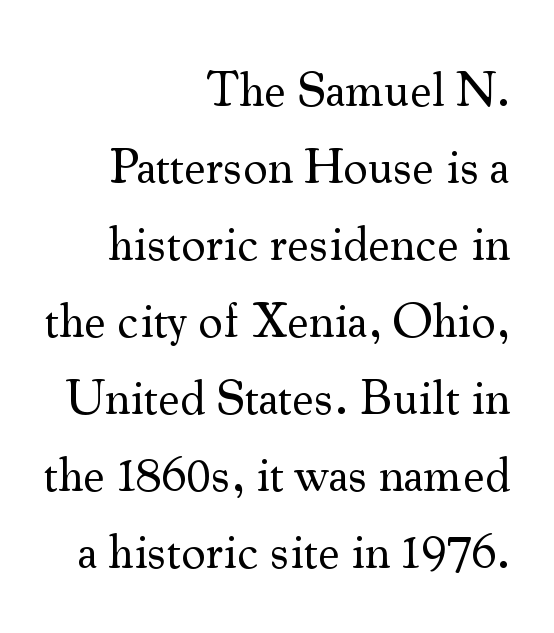
Default kerning and tracking; the words read as compact shapes. Little horizontal feet cap the strokes, marking this as serif type. One-word summary of the alignment: right. The specimen reads as upright at a glance. These glyphs show unthickened strokes, regular width or finer.
